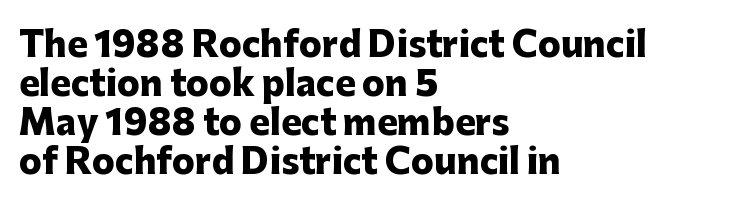
The image shows 34 px heavy sans-serif type, upright; set left-aligned, tight line spacing (1.15x), normal letter spacing, not underlined; low stroke contrast and a medium x-height.
